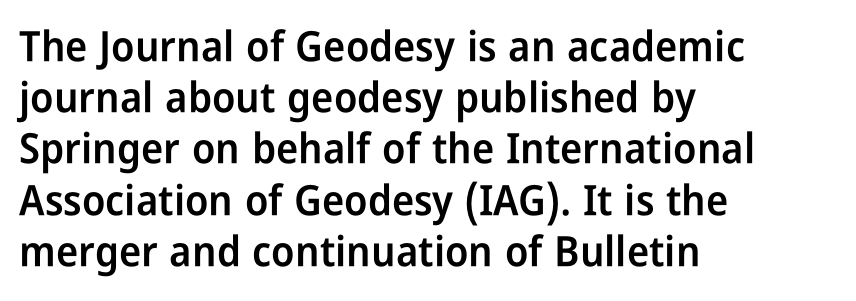
The image shows 42 px semibold, condensed sans-serif type, upright; set left-aligned, line spacing 1.22x, normal letter spacing, not underlined; low stroke contrast and a medium x-height.
